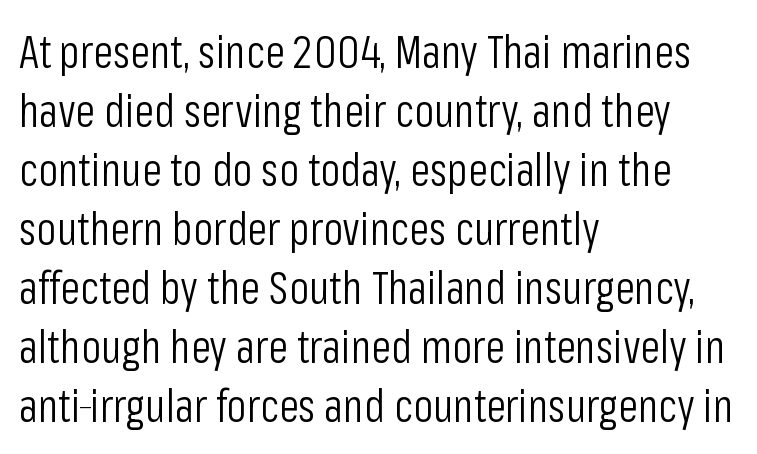
Q: Is the text bold? A: No.
Q: Is the text italic (slanted)? A: No, it is upright.
Q: Is the typeface a serif or a sans-serif typeface? A: Sans-serif.
Q: Is the text underlined? A: No.
Q: How is the paragraph aligned? A: Left-aligned.
Q: Is the spacing between letters normal or unusually wide? A: Normal.
Q: Is the spacing between lines tight, normal or loose? A: Normal.
Q: Width (condensed, normal, or wide)? A: Condensed.
Q: Stroke contrast? A: Low.
Q: x-height? A: Medium.
Q: Monospaced? A: No.
